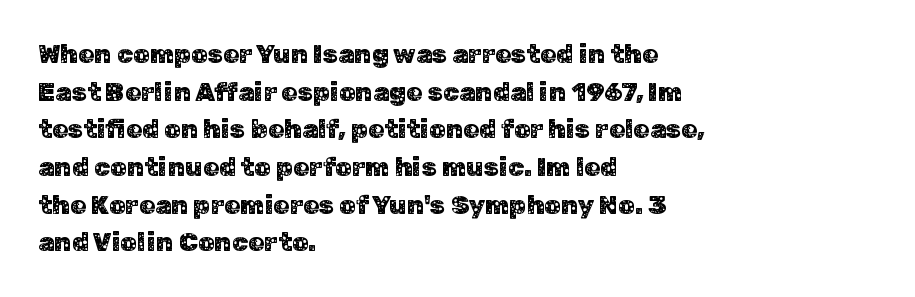
Which margin do the lines hug? The left one — the right edge is uneven. This sample uses plain, unmodified letter spacing. Glance below the letters and you will spot only blank space. Baseline-to-baseline distance is the conventional proportion of letter height.
